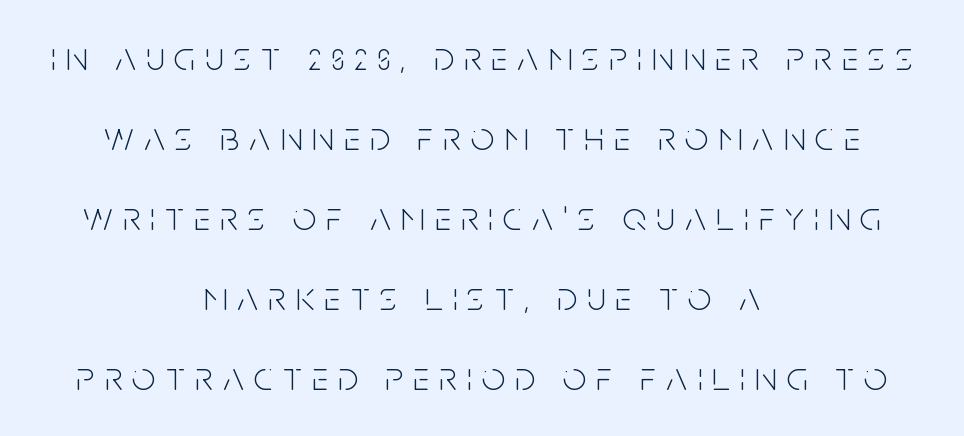
Which margin do the lines hug? Neither — every line sits in the middle. Looks like regular typesetting: each glyph gets only the width it needs. A typesetter would label this face a sans. The specimen reads as upright at a glance. Think standard paragraph weight, or any step lighter than that.
